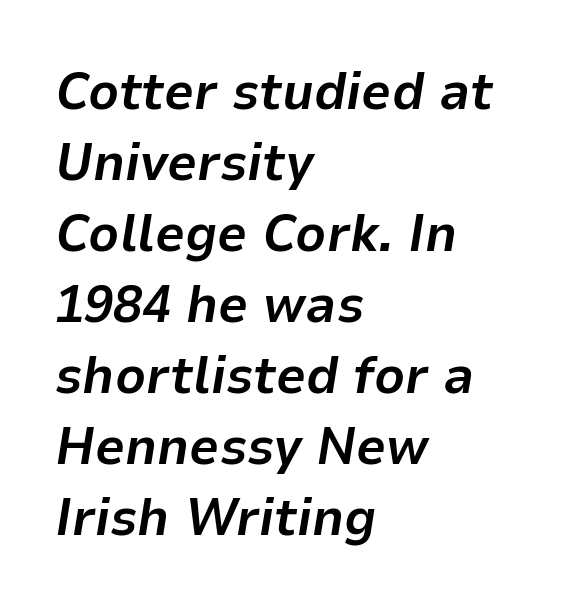
These lines sit exactly where default settings would place them. Horizontal alignment here is leftward, the default for most running prose. The glyphs look as if they've been sheared to an angle. Check under the words: just untouched page. What stands out about the letter spacing? Nothing — it is the standard amount. Bold? Absolutely — the strokes are thick and heavy.
